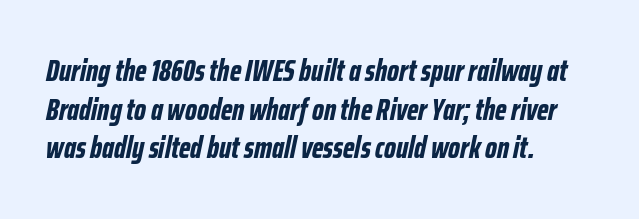
{"italic": "yes", "lean": "right", "slant_degrees": 12, "bold": "yes", "weight": "bold", "width": "condensed", "stroke_contrast": "low", "x_height": "medium", "monospaced": "no", "underline": "no", "align": "left", "line_spacing": "normal", "line_spacing_ratio": 1.29, "letter_spacing": "normal", "letter_spacing_em": 0.0, "glyph_px": 30}
